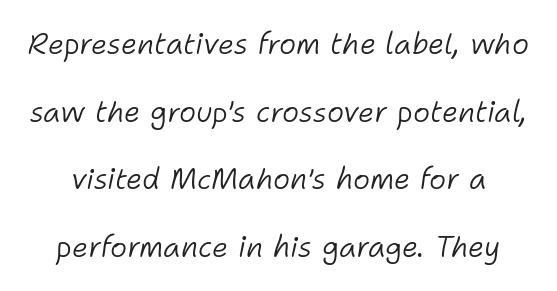
The image shows 29 px light type, italic (leaning right); set loose line spacing (2.33x), normal letter spacing, not underlined; low stroke contrast and a medium x-height.
